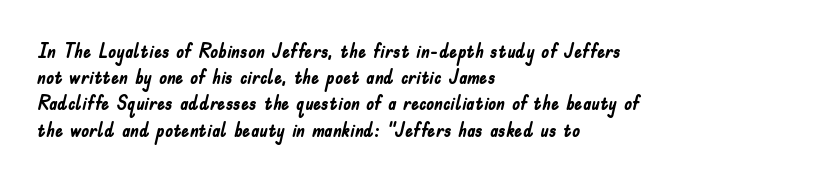
{"bold": "yes", "underline": "no", "align": "left", "line_spacing": "normal", "line_spacing_ratio": 1.31, "letter_spacing": "normal", "letter_spacing_em": 0.0, "glyph_px": 20}
